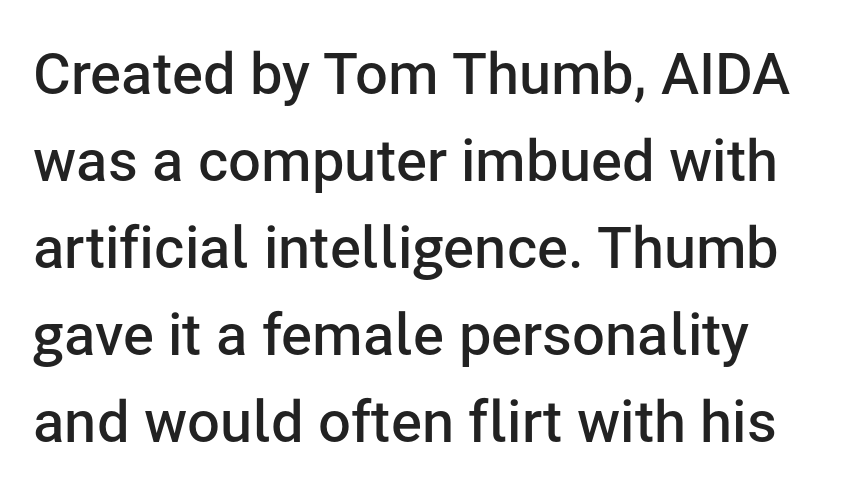
Q: Is the text bold? A: Semi-bold.
Q: Is the text italic (slanted)? A: No, it is upright.
Q: Is the typeface a serif or a sans-serif typeface? A: Sans-serif.
Q: Is the text underlined? A: No.
Q: Is the spacing between letters normal or unusually wide? A: Normal.
Q: Is the spacing between lines tight, normal or loose? A: Normal.
Q: Width (condensed, normal, or wide)? A: Normal.
Q: Stroke contrast? A: Low.
Q: x-height? A: Medium.
Q: Monospaced? A: No.
